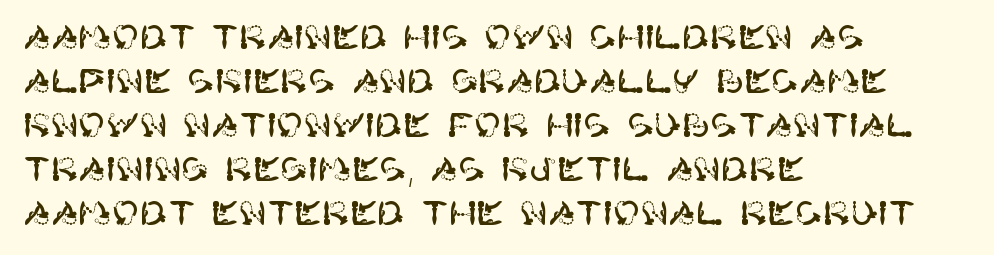
Q: Is the text italic (slanted)? A: No, it is upright.
Q: Is the typeface a serif or a sans-serif typeface? A: Sans-serif.
Q: Is the text underlined? A: No.
Q: How is the paragraph aligned? A: Left-aligned.
Q: Is the spacing between letters normal or unusually wide? A: Normal.
Q: Is the spacing between lines tight, normal or loose? A: Normal.
Q: Width (condensed, normal, or wide)? A: Normal.
Q: Stroke contrast? A: High.
Q: x-height? A: Large.
